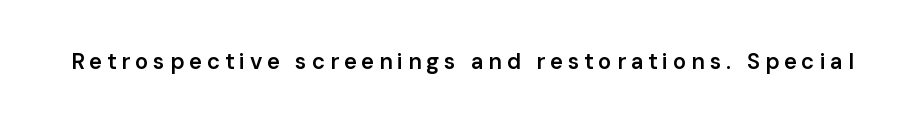
Every character sits straight up, as roman type does. Beneath every word, the page is bare. This sample uses expanded letter spacing, leaving extra air between glyphs. Slightly chunky letters — semibold, I'd say, not full bold.
